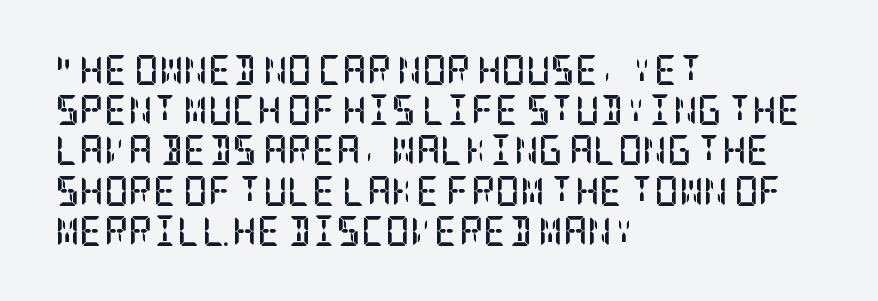
The image shows 30 px semibold, condensed serif type, upright; set left-aligned, normal line spacing (1.34x), normal letter spacing, not underlined; low stroke contrast and a large x-height.
